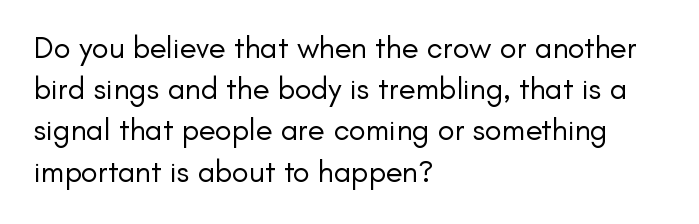
Q: Is the text bold? A: No.
Q: Is the text italic (slanted)? A: No, it is upright.
Q: Is the typeface a serif or a sans-serif typeface? A: Sans-serif.
Q: Is the text underlined? A: No.
Q: How is the paragraph aligned? A: Left-aligned.
Q: Is the spacing between letters normal or unusually wide? A: Normal.
Q: Is the spacing between lines tight, normal or loose? A: Normal.
Q: Width (condensed, normal, or wide)? A: Normal.
Q: Stroke contrast? A: Low.
Q: x-height? A: Small.
Q: Monospaced? A: No.
